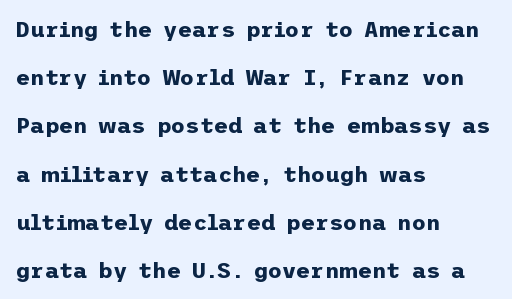
Q: Is the text bold? A: Yes.
Q: Is the text italic (slanted)? A: No, it is upright.
Q: Is the text underlined? A: No.
Q: How is the paragraph aligned? A: Left-aligned.
Q: Is the spacing between letters normal or unusually wide? A: Normal.
Q: Is the spacing between lines tight, normal or loose? A: Loose.
